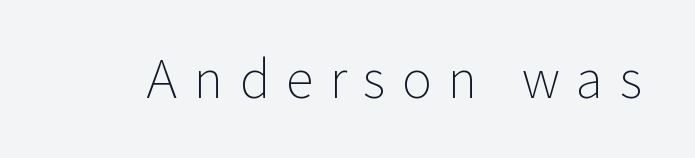
The image shows 51 px light sans-serif type, upright; set unusually wide letter spacing (+0.32 em), not underlined; low stroke contrast and a medium x-height.
